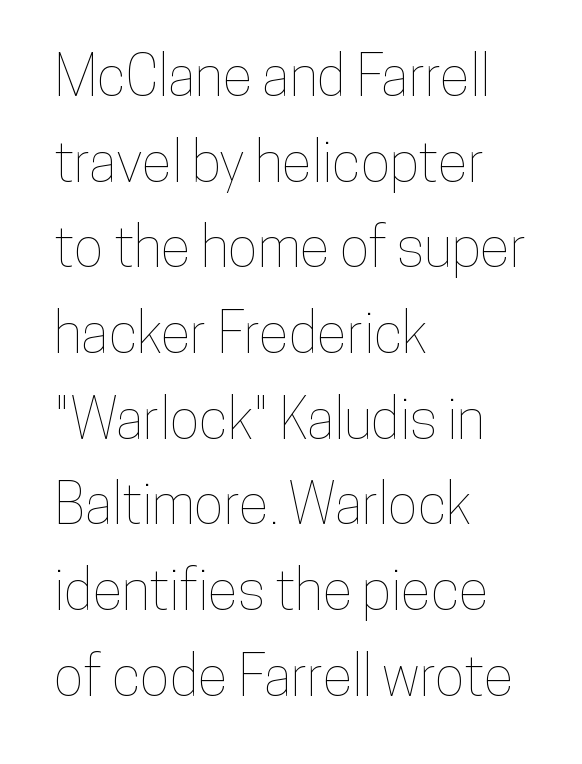
{"italic": "no", "width": "condensed", "stroke_contrast": "low", "x_height": "medium", "monospaced": "no", "underline": "no", "align": "left", "line_spacing": "normal", "line_spacing_ratio": 1.53, "letter_spacing": "normal", "letter_spacing_em": 0.0, "glyph_px": 56}
